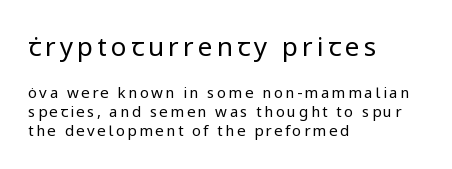
Q: Is the text bold? A: No.
Q: Is the text italic (slanted)? A: No, it is upright.
Q: Is the text underlined? A: No.
Q: How is the paragraph aligned? A: Left-aligned.
Q: Is the spacing between lines tight, normal or loose? A: Normal.
Q: Which block of text is set in a larger size, the first (top) or the second (bottom)? A: The first (top) one.
